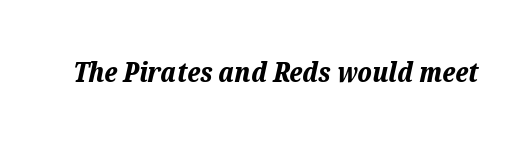
{"italic": "yes", "lean": "right", "slant_degrees": 12, "bold": "yes", "weight": "bold", "width": "normal", "stroke_contrast": "low", "x_height": "medium", "monospaced": "no", "underline": "no", "letter_spacing": "normal", "letter_spacing_em": 0.0, "glyph_px": 28}
